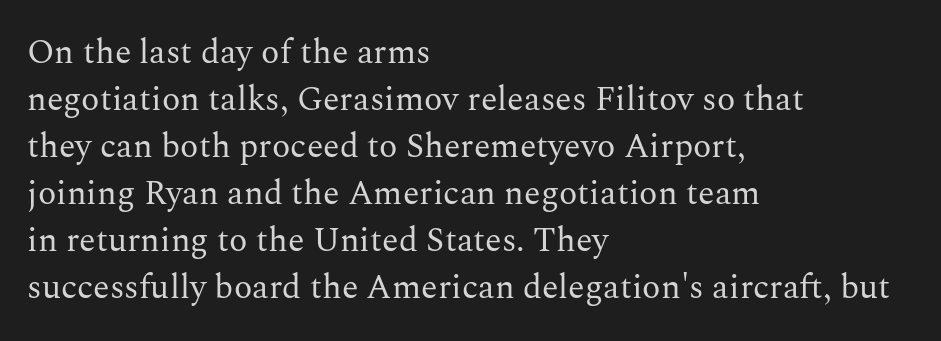
A classic flush-left, rag-right setting is used for this passage. These lines are rendered in a variable-pitch font. The space beneath each line is pristine and unruled. Note: serifs present on the glyphs. Normally led — the rows are evenly, conventionally spaced.
